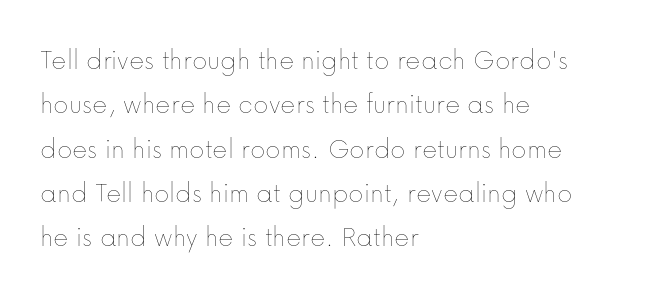
Q: Is the text bold? A: No.
Q: Is the text italic (slanted)? A: No, it is upright.
Q: Is the text underlined? A: No.
Q: How is the paragraph aligned? A: Left-aligned.
Q: Is the spacing between letters normal or unusually wide? A: Normal.
Q: Is the spacing between lines tight, normal or loose? A: Normal.
Q: Width (condensed, normal, or wide)? A: Normal.
Q: Stroke contrast? A: Low.
Q: x-height? A: Medium.
Q: Monospaced? A: No.
